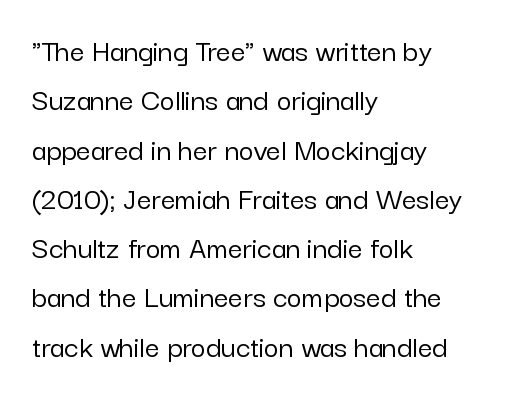
The image shows 32 px sans-serif type, upright; set left-aligned, normal line spacing (1.54x), normal letter spacing, not underlined; low stroke contrast and a medium x-height.
